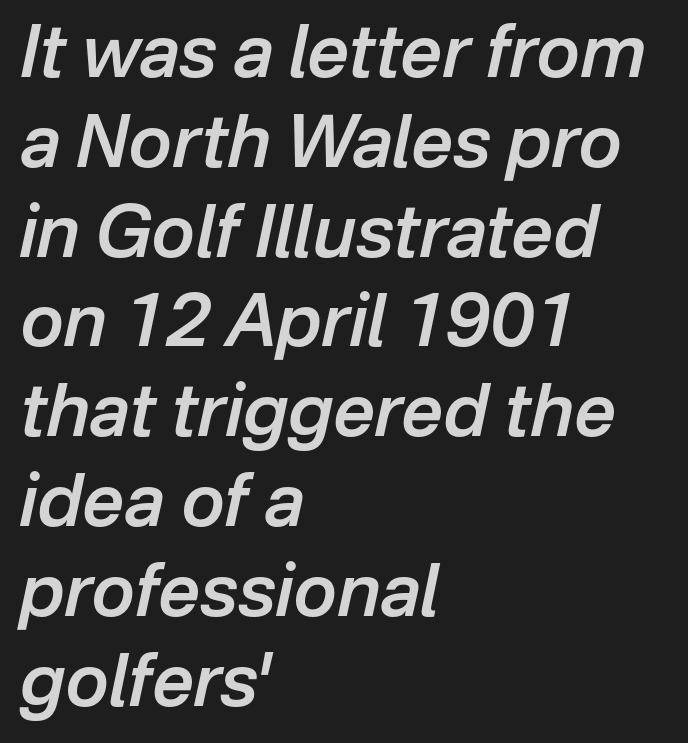
Q: Is the text bold? A: Semi-bold.
Q: Is the text italic (slanted)? A: Yes, it leans right by about 12 degrees.
Q: Is the text underlined? A: No.
Q: How is the paragraph aligned? A: Left-aligned.
Q: Is the spacing between letters normal or unusually wide? A: Normal.
Q: Width (condensed, normal, or wide)? A: Normal.
Q: Stroke contrast? A: Low.
Q: x-height? A: Medium.
Q: Monospaced? A: No.
